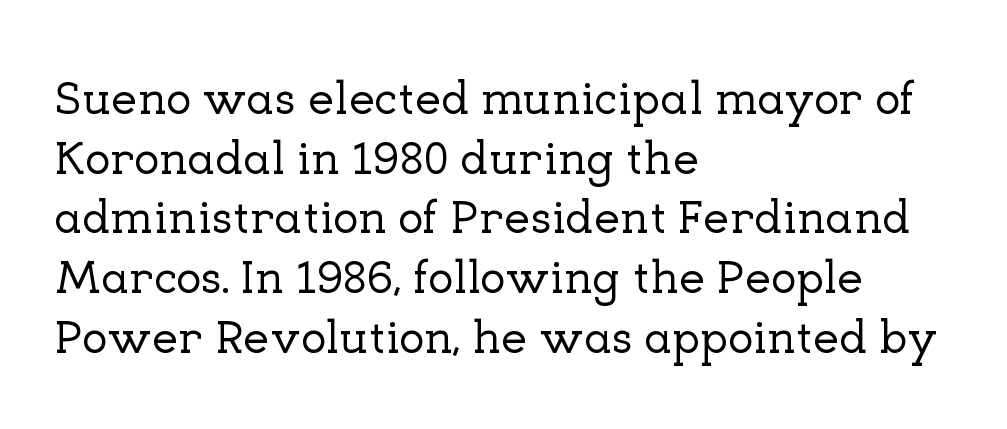
Plain, unruled lines of type. Character widths vary here, with narrow letters taking less room than wide ones. The letters carry serifs — small finishing strokes at the ends of their stems. The lines are quadded left.
